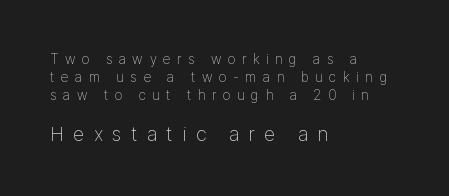
{"italic": "no", "bold": "no", "underline": "no", "align": "left", "line_spacing": "normal", "line_spacing_ratio": 1.3, "letter_spacing": "wide", "letter_spacing_em": 0.47, "larger_block": "second", "size_ratio": 1.43, "glyph_px": 20}
